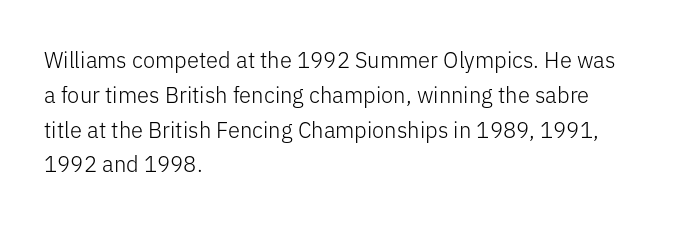
The image shows 22 px text type, upright; set left-aligned, normal line spacing (1.58x), normal letter spacing, not underlined.
